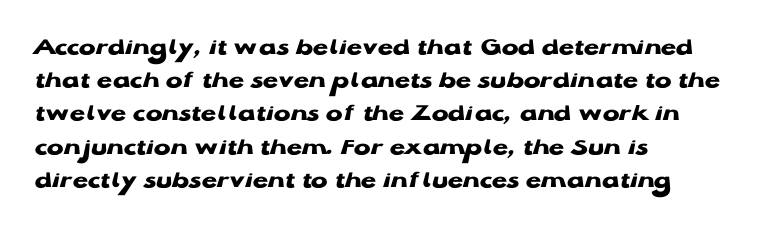
Q: Is the text bold? A: Yes.
Q: Is the text italic (slanted)? A: No, it is upright.
Q: Is the text underlined? A: No.
Q: How is the paragraph aligned? A: Left-aligned.
Q: Is the spacing between letters normal or unusually wide? A: Normal.
Q: Is the spacing between lines tight, normal or loose? A: Normal.
